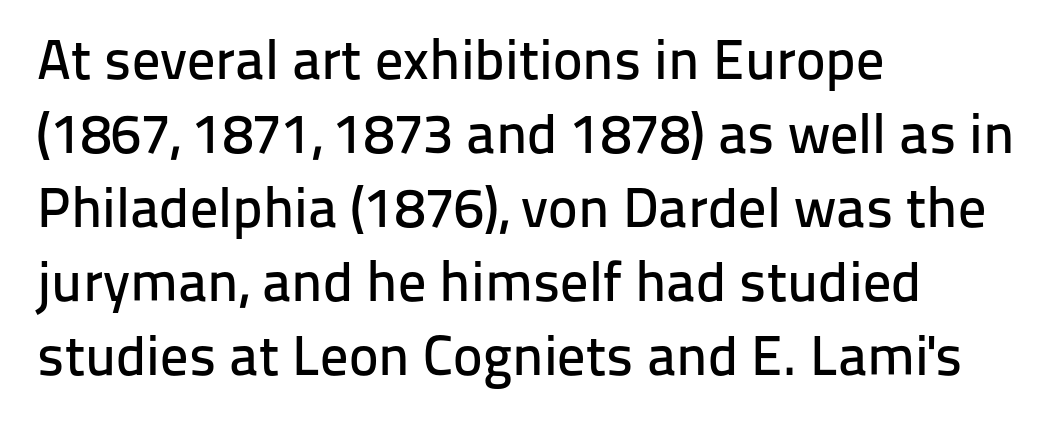
These lines are rendered in a variable-pitch font. Evenly set lines give the paragraph a standard silhouette. The font's upright variant was chosen for this text. Descender tails drop into unmarked territory. The paragraph shown leans on its left margin. No feet cap the strokes, marking this as sans-serif type.
